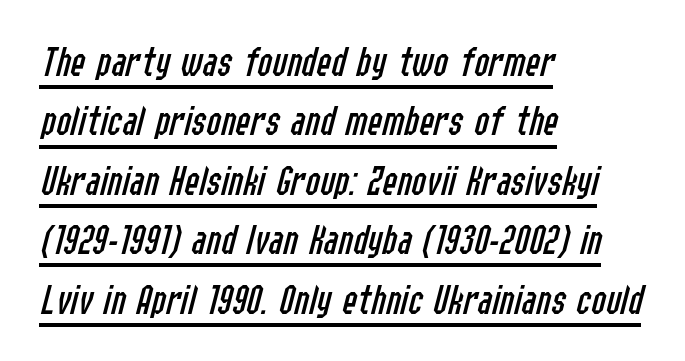
Q: Is the text bold? A: No.
Q: Is the text italic (slanted)? A: Yes, it leans right by about 14 degrees.
Q: Is the text underlined? A: Yes.
Q: How is the paragraph aligned? A: Left-aligned.
Q: Is the spacing between letters normal or unusually wide? A: Normal.
Q: Is the spacing between lines tight, normal or loose? A: Normal.
Q: Width (condensed, normal, or wide)? A: Condensed.
Q: Stroke contrast? A: Low.
Q: x-height? A: Medium.
Q: Monospaced? A: No.
